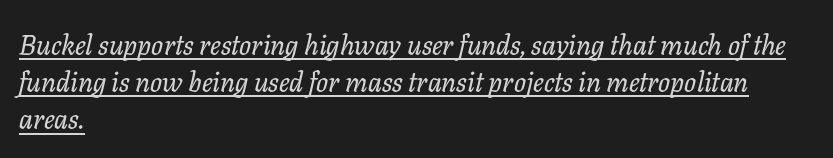
Is there an underline? Yes — a line sits under the letters. The letters advance in unequal steps, a hallmark of proportional type. Horizontal bands of white between lines are of average thickness. This sample uses a serif face. The whole block is typeset with a tilt.
